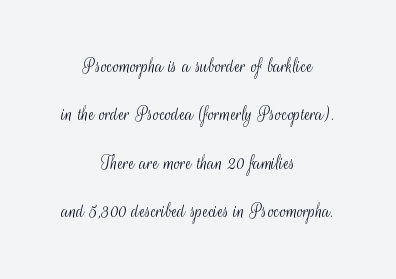
Nothing heavy about these letters — not bold at all. The lines in this sample share a center point and differ in where they start and stop. These lines stand farther apart than default settings would place them. Caption: standard tracking, unaltered. This rendering features lettering with no underline.
